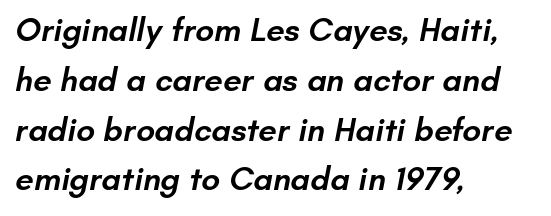
{"serif": "no", "bold": "semi", "weight": "semibold", "width": "normal", "stroke_contrast": "low", "x_height": "small", "monospaced": "no", "underline": "no", "align": "left", "line_spacing": "normal", "line_spacing_ratio": 1.51, "letter_spacing": "normal", "letter_spacing_em": 0.0, "glyph_px": 33}
